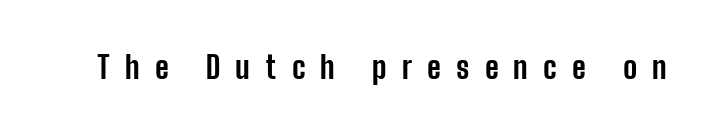
The image shows 31 px bold, condensed sans-serif type, upright; set unusually wide letter spacing (+0.49 em), not underlined; low stroke contrast and a medium x-height.
